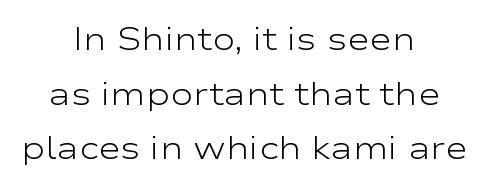
{"serif": "no", "italic": "no", "bold": "no", "weight": "light", "width": "wide", "stroke_contrast": "low", "x_height": "medium", "monospaced": "no", "underline": "no", "align": "center", "line_spacing_ratio": 1.76, "letter_spacing": "normal", "letter_spacing_em": 0.0, "glyph_px": 31}
